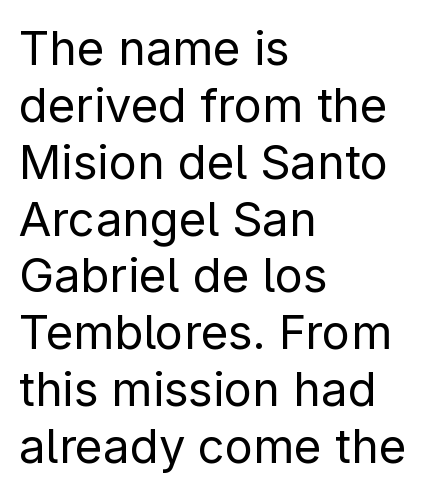
The type family on display is of the sans-serif kind. You could call the tracking neutral — neither tight nor loose. Upright lettering throughout. These lines are rendered in a variable-pitch font.
